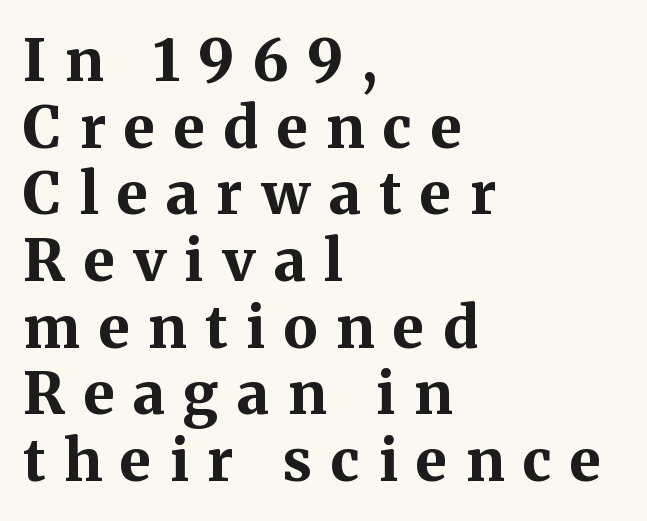
You could only call the tracking loose — the letters float apart. Letterform terminals end in serifs throughout the passage. Look at the stroke-to-counter ratio: heavy, a bold. Is this a fixed-width face? No — the glyphs have proportional, varying widths. If you measured baseline to baseline, you'd find a short distance.
